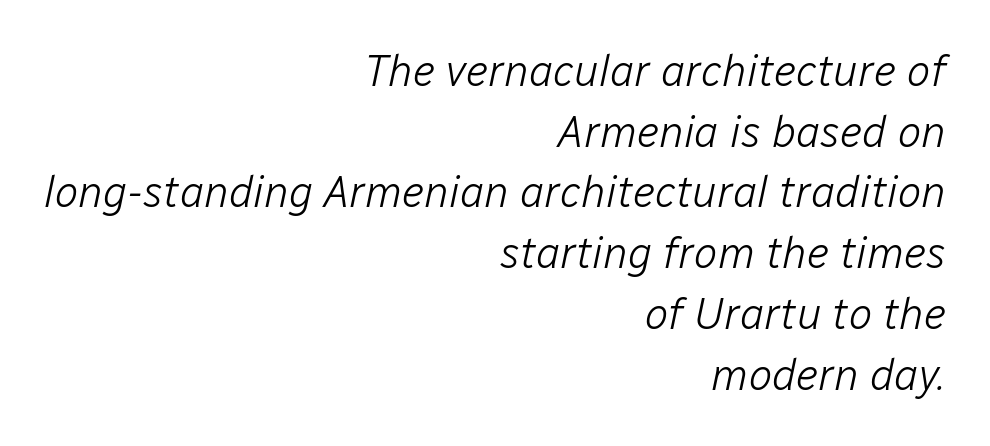
Q: Is the text bold? A: No.
Q: Is the text italic (slanted)? A: Yes, it leans right by about 12 degrees.
Q: Is the text underlined? A: No.
Q: How is the paragraph aligned? A: Right-aligned.
Q: Is the spacing between letters normal or unusually wide? A: Normal.
Q: Is the spacing between lines tight, normal or loose? A: Normal.
Q: Width (condensed, normal, or wide)? A: Normal.
Q: Stroke contrast? A: Low.
Q: x-height? A: Medium.
Q: Monospaced? A: No.
